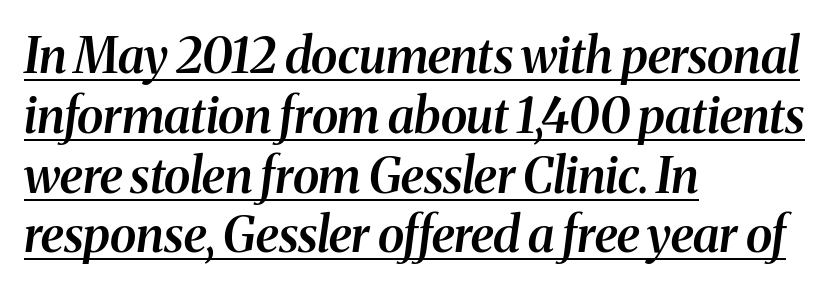
Q: Is the text bold? A: Semi-bold.
Q: Is the text italic (slanted)? A: Yes, it leans right by about 8 degrees.
Q: Is the typeface a serif or a sans-serif typeface? A: Serif.
Q: Is the text underlined? A: Yes.
Q: How is the paragraph aligned? A: Left-aligned.
Q: Is the spacing between letters normal or unusually wide? A: Normal.
Q: Width (condensed, normal, or wide)? A: Normal.
Q: Stroke contrast? A: Medium.
Q: x-height? A: Medium.
Q: Monospaced? A: No.
